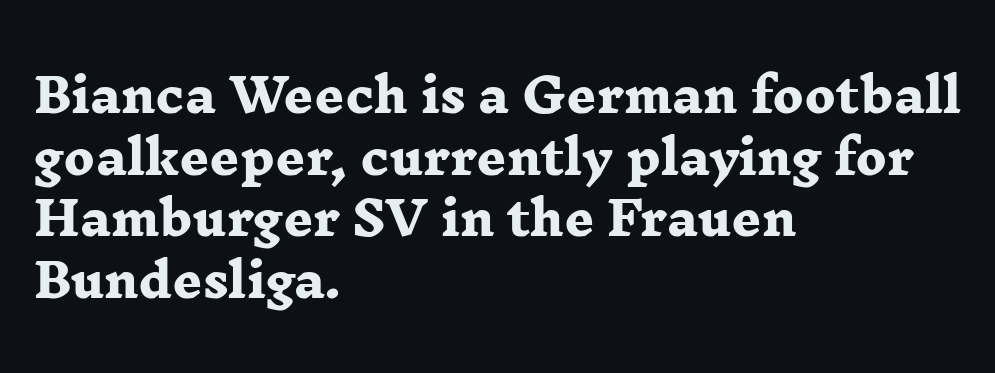
{"serif": "yes", "bold": "yes", "weight": "heavy", "width": "wide", "stroke_contrast": "low", "x_height": "medium", "monospaced": "no", "underline": "no", "align": "left", "line_spacing": "normal", "line_spacing_ratio": 1.34, "letter_spacing": "normal", "letter_spacing_em": 0.0, "glyph_px": 46}
